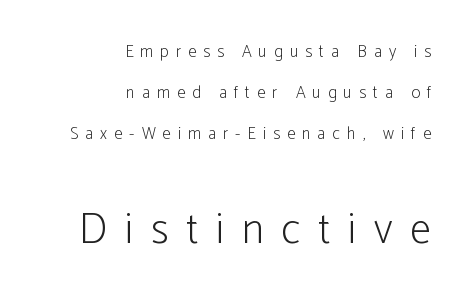
The image shows 43 px light, condensed sans-serif type, upright; set right-aligned, loose line spacing (2.41x), unusually wide letter spacing (+0.41 em), not underlined; the second (bottom) block is 2.53x larger; low stroke contrast and a medium x-height.
